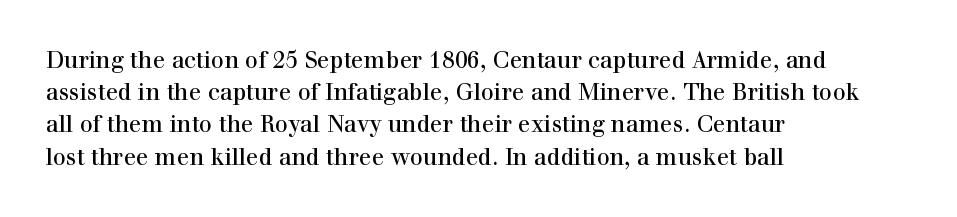
{"italic": "no", "underline": "no", "align": "left", "line_spacing": "normal", "line_spacing_ratio": 1.4, "letter_spacing": "normal", "letter_spacing_em": 0.0, "glyph_px": 23}
